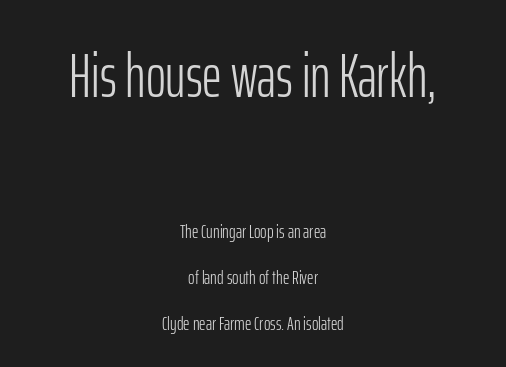
{"serif": "no", "italic": "no", "bold": "no", "weight": "light", "width": "condensed", "stroke_contrast": "low", "x_height": "medium", "monospaced": "no", "underline": "no", "align": "center", "line_spacing": "loose", "line_spacing_ratio": 2.29, "letter_spacing": "normal", "letter_spacing_em": 0.0, "larger_block": "first", "size_ratio": 3.05, "glyph_px": 61}
